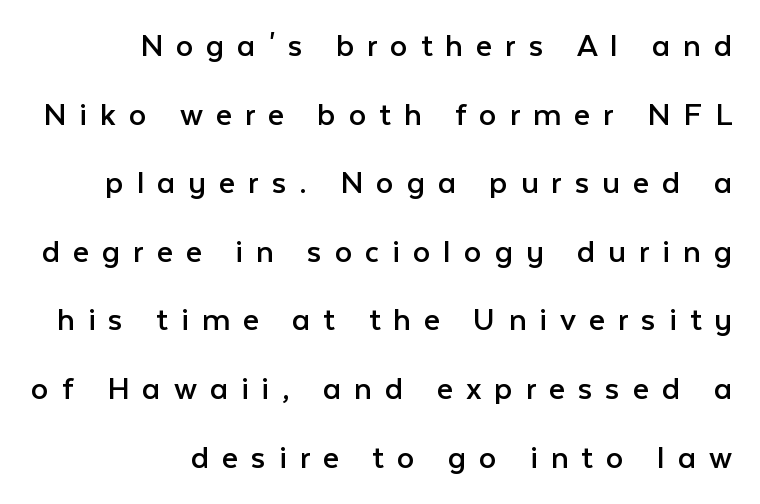
The image shows 35 px regular-weight sans-serif type, upright; set right-aligned, loose line spacing (1.96x), unusually wide letter spacing (+0.37 em), not underlined; low stroke contrast and a medium x-height.
